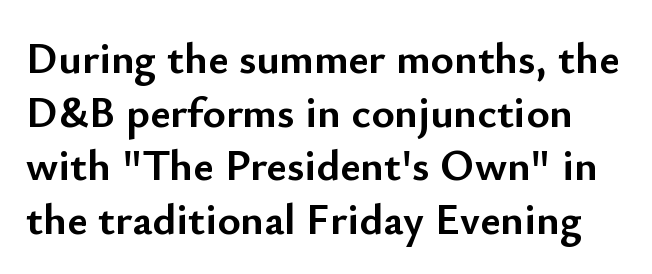
Q: Is the text bold? A: Yes.
Q: Is the text italic (slanted)? A: No, it is upright.
Q: Is the typeface a serif or a sans-serif typeface? A: Sans-serif.
Q: Is the text underlined? A: No.
Q: Is the spacing between letters normal or unusually wide? A: Normal.
Q: Width (condensed, normal, or wide)? A: Normal.
Q: Stroke contrast? A: Low.
Q: x-height? A: Small.
Q: Monospaced? A: No.
